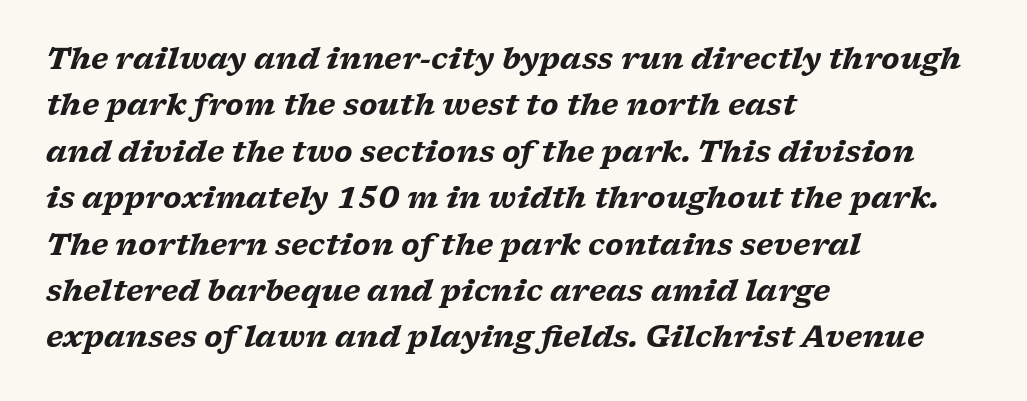
Rule under the text: the space is simply empty. A typesetter would mark this as italic. A student would call this left alignment; a typographer would say flush left, rag right. You could call the tracking neutral — neither tight nor loose.
